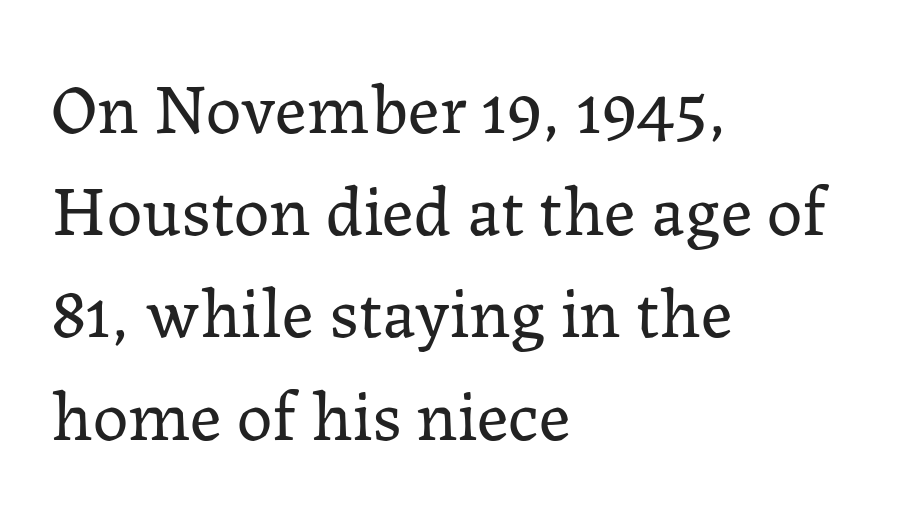
The image shows 71 px regular-weight serif type, upright; set left-aligned, normal line spacing (1.44x), normal letter spacing, not underlined; low stroke contrast and a medium x-height.
